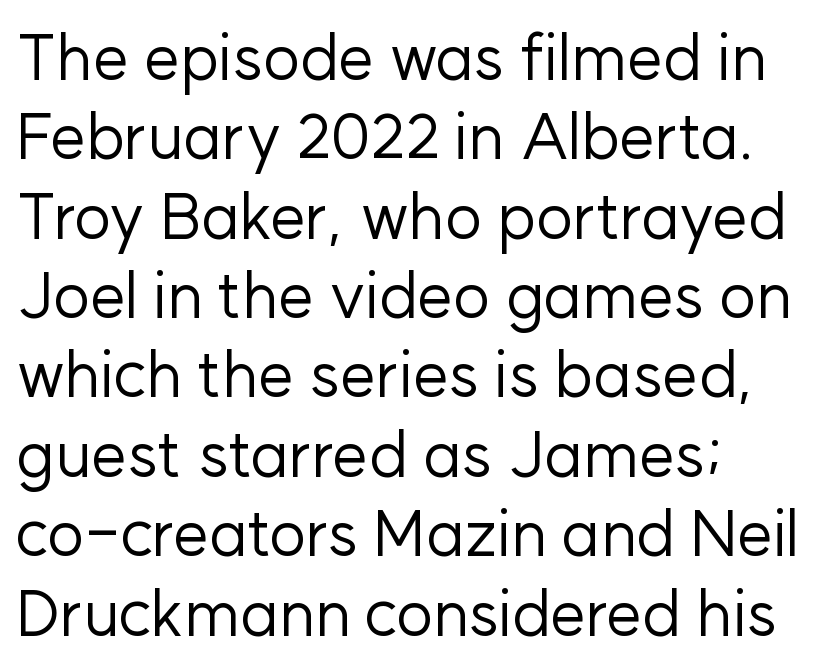
{"serif": "no", "italic": "no", "bold": "no", "weight": "regular", "width": "normal", "stroke_contrast": "low", "x_height": "medium", "monospaced": "no", "underline": "no", "align": "left", "line_spacing_ratio": 1.24, "letter_spacing": "normal", "letter_spacing_em": 0.0, "glyph_px": 64}
